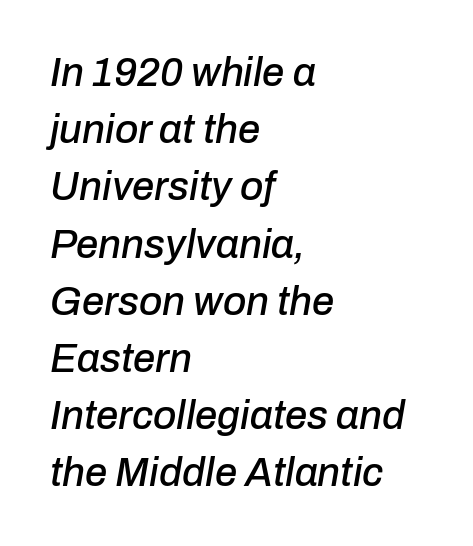
The letters are slanted; this is an italic face. Tracking value appears to be zero — textbook default spacing. A bare baseline throughout the passage. The rendering uses natural spacing where letterforms have individual widths. Rows of type keep a routine distance in the vertical direction. The rag falls on the right side of this text block.
